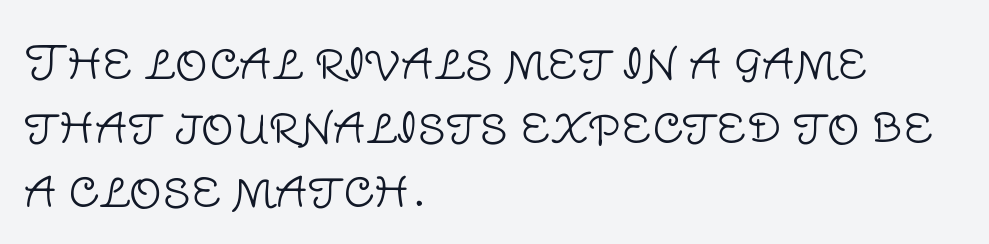
The rendering keeps characters at their native spacing. No heavy texture on the line: the type isn't bold. A typesetter would call this proportional, since set widths differ per character.
